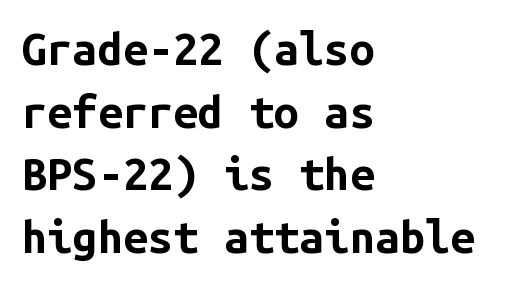
The image shows 45 px bold sans-serif type, upright, monospaced; set left-aligned, normal line spacing (1.39x), normal letter spacing, not underlined; low stroke contrast and a medium x-height.
